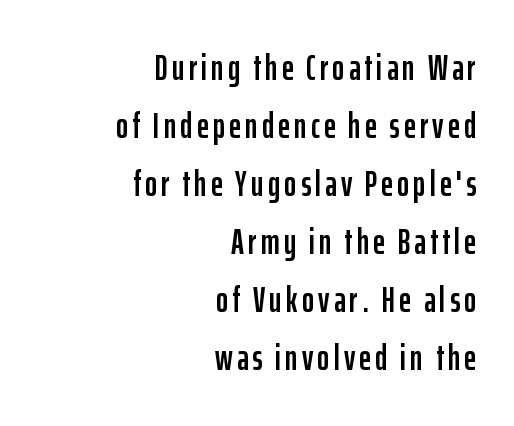
Q: Is the text italic (slanted)? A: No, it is upright.
Q: Is the typeface a serif or a sans-serif typeface? A: Sans-serif.
Q: Is the text underlined? A: No.
Q: How is the paragraph aligned? A: Right-aligned.
Q: Is the spacing between lines tight, normal or loose? A: Normal.
Q: Width (condensed, normal, or wide)? A: Condensed.
Q: Stroke contrast? A: Low.
Q: x-height? A: Medium.
Q: Monospaced? A: No.
